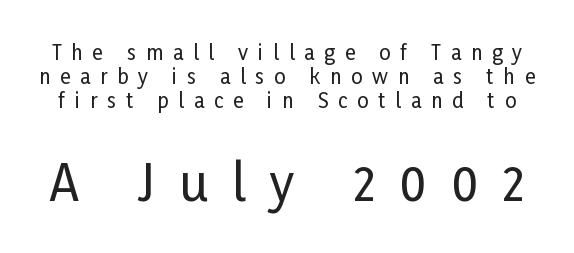
Q: Is the text italic (slanted)? A: No, it is upright.
Q: Is the typeface a serif or a sans-serif typeface? A: Sans-serif.
Q: Is the text underlined? A: No.
Q: Is the spacing between letters normal or unusually wide? A: Unusually wide.
Q: Which block of text is set in a larger size, the first (top) or the second (bottom)? A: The second (bottom) one.
Q: Width (condensed, normal, or wide)? A: Condensed.
Q: Stroke contrast? A: Low.
Q: x-height? A: Medium.
Q: Monospaced? A: No.
